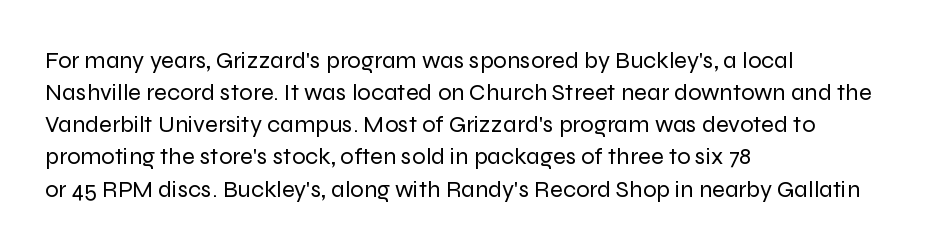
{"italic": "no", "bold": "no", "underline": "no", "align": "left", "line_spacing": "normal", "line_spacing_ratio": 1.34, "letter_spacing": "normal", "letter_spacing_em": 0.0, "glyph_px": 24}
